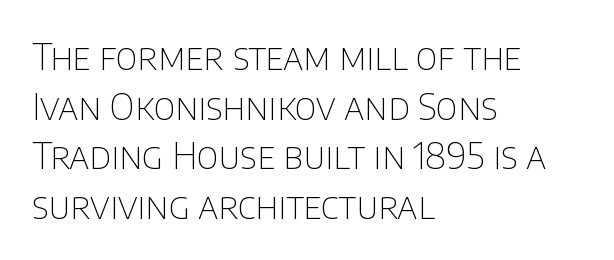
The strokes carry an ordinary text weight at most. This sample uses a sans-serif face. The gaps between neighbouring characters are ordinary and unremarkable. The letters stand upright; this is a roman face. Each line starts at the same left margin while the right side varies. Whoever set this chose a conventional vertical rhythm.
